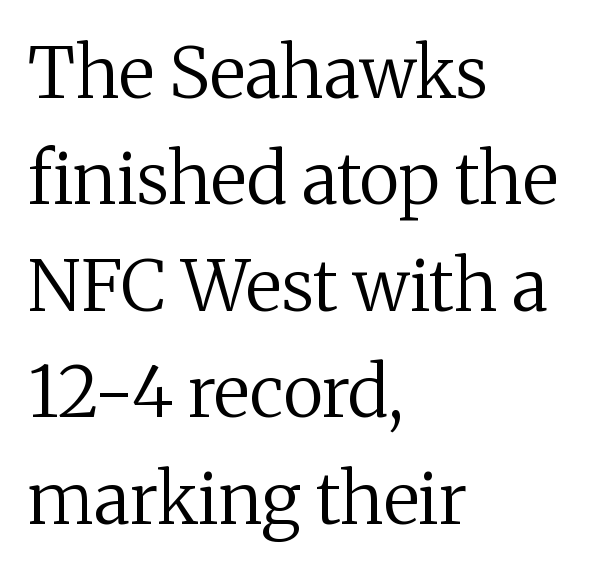
{"serif": "yes", "italic": "no", "bold": "no", "weight": "regular", "width": "normal", "stroke_contrast": "medium", "x_height": "medium", "monospaced": "no", "underline": "no", "align": "left", "line_spacing": "normal", "line_spacing_ratio": 1.5, "letter_spacing": "normal", "letter_spacing_em": 0.0, "glyph_px": 71}
